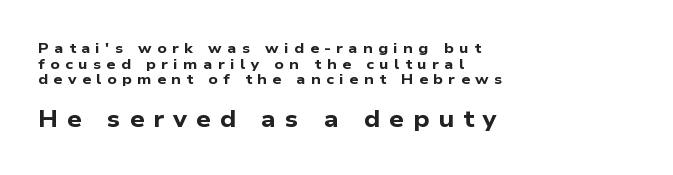
{"bold": "yes", "underline": "no", "align": "left", "line_spacing": "tight", "line_spacing_ratio": 1.11, "letter_spacing": "wide", "letter_spacing_em": 0.39, "larger_block": "second", "size_ratio": 1.64, "glyph_px": 23}
